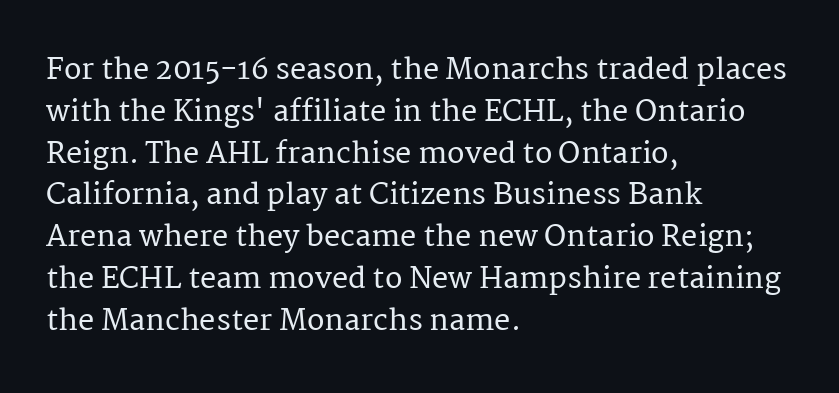
Q: Is the text italic (slanted)? A: No, it is upright.
Q: Is the typeface a serif or a sans-serif typeface? A: Serif.
Q: Is the text underlined? A: No.
Q: How is the paragraph aligned? A: Left-aligned.
Q: Is the spacing between letters normal or unusually wide? A: Normal.
Q: Is the spacing between lines tight, normal or loose? A: Normal.
Q: Width (condensed, normal, or wide)? A: Normal.
Q: Stroke contrast? A: Medium.
Q: x-height? A: Medium.
Q: Monospaced? A: No.
